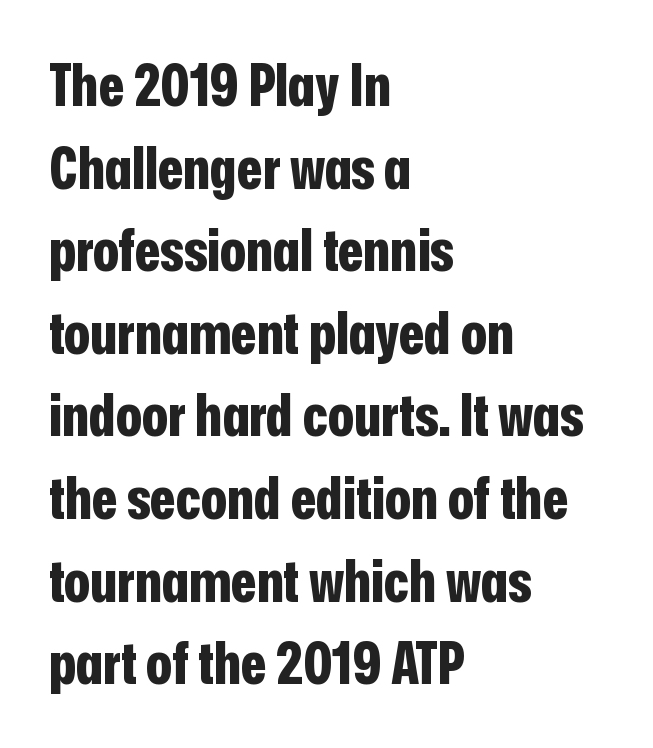
{"serif": "no", "italic": "no", "bold": "yes", "weight": "bold", "width": "condensed", "stroke_contrast": "low", "x_height": "medium", "monospaced": "no", "underline": "no", "align": "left", "line_spacing": "normal", "line_spacing_ratio": 1.4, "letter_spacing": "normal", "letter_spacing_em": 0.0, "glyph_px": 59}
